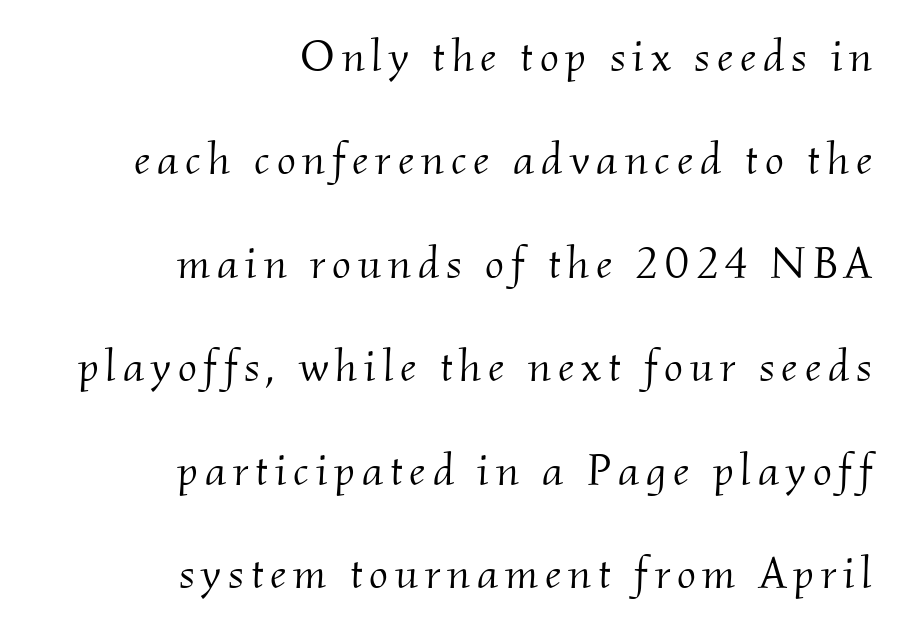
{"serif": "yes", "italic": "yes", "lean": "right", "slant_degrees": 2, "bold": "no", "weight": "light", "width": "normal", "stroke_contrast": "medium", "x_height": "small", "monospaced": "no", "underline": "no", "align": "right", "line_spacing": "loose", "line_spacing_ratio": 2.3, "glyph_px": 45}
